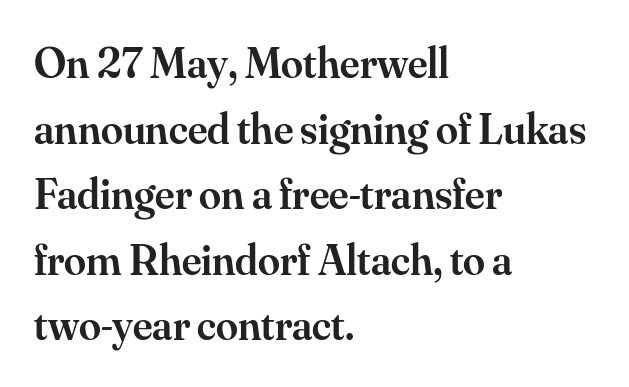
The image shows 44 px semibold serif type, upright; set left-aligned, normal line spacing (1.49x), normal letter spacing, not underlined; medium stroke contrast and a small x-height.
